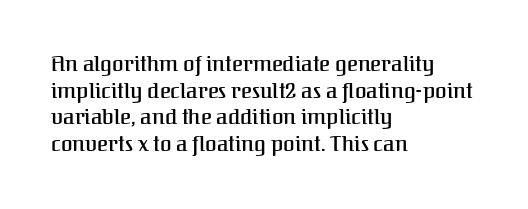
{"italic": "no", "underline": "no", "align": "left", "line_spacing": "normal", "line_spacing_ratio": 1.27, "letter_spacing": "normal", "letter_spacing_em": 0.0, "glyph_px": 21}
